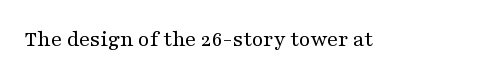
The image shows 23 px text type, upright; set normal letter spacing, not underlined.
